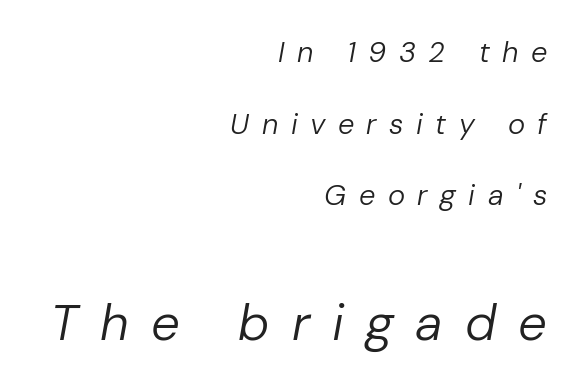
Summary of weight: not heavy and not bold. When letters slant like this, we call the style italic. Think of a printed novel: that variable character pitch is what you see here. The lines in this sample share a right terminus and differ only in where they begin. The passage shown begins with its smaller block and ends with its larger one. Letters rest on an invisible, unmarked baseline.
